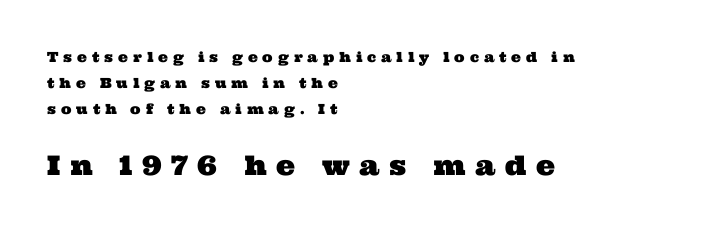
The passage is arranged the way most books set body copy — flush left. Unmarked baselines from the first word to the last. The face used here is rendered with a markedly widened letterfit. Between these two stacked blocks, the lower one wins on size.
